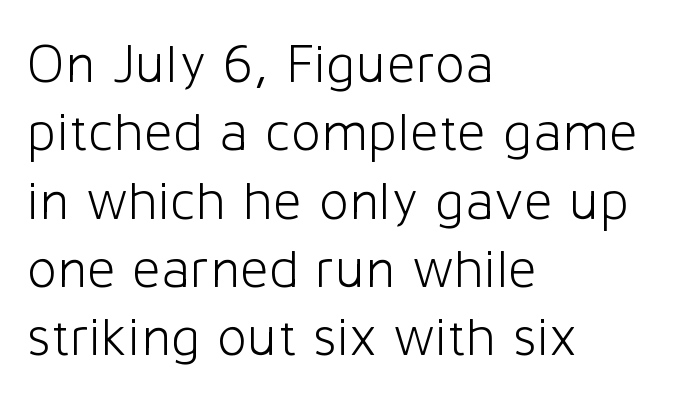
No italicization has been applied; the sample stays upright. These glyphs show unthickened strokes, regular width or finer. Caption: multi-line text, flush left, ragged right. Students, note that the glyphs here touch the page at normal intervals.
